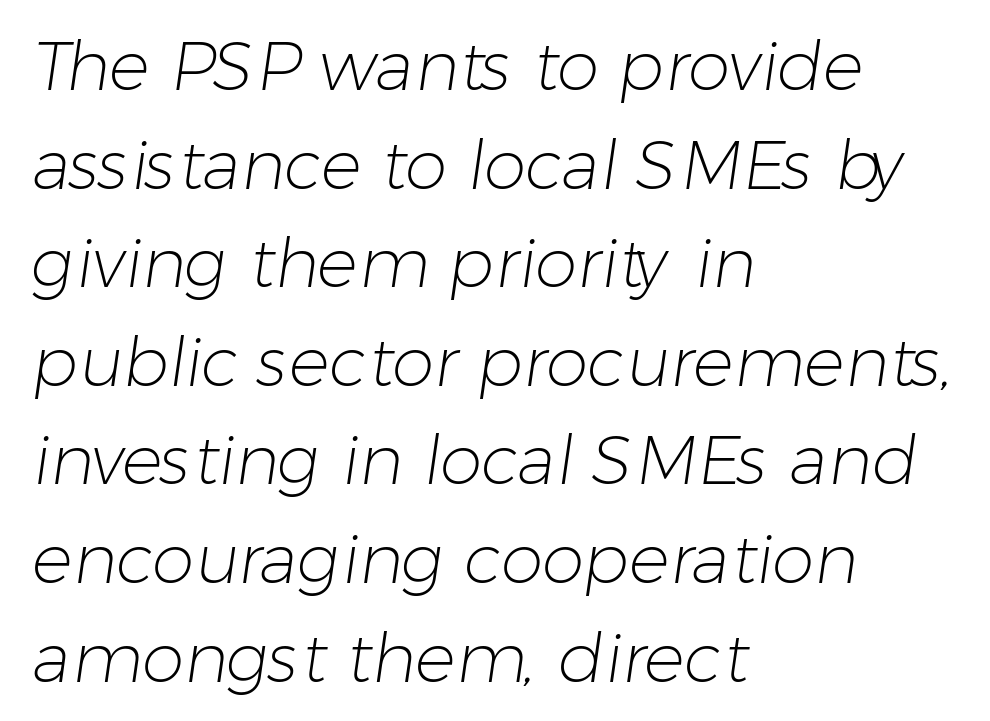
Q: Is the text bold? A: No.
Q: Is the typeface a serif or a sans-serif typeface? A: Sans-serif.
Q: Is the text underlined? A: No.
Q: How is the paragraph aligned? A: Left-aligned.
Q: Is the spacing between letters normal or unusually wide? A: Normal.
Q: Is the spacing between lines tight, normal or loose? A: Normal.
Q: Width (condensed, normal, or wide)? A: Normal.
Q: Stroke contrast? A: Low.
Q: x-height? A: Medium.
Q: Monospaced? A: No.
